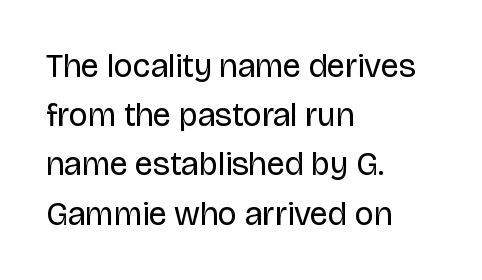
The type sits square on the baseline with zero lean. The letterforms sit at book weight or below. A typesetter would call this zero additional tracking. Letterform terminals end flat and unadorned throughout the passage. Is the block centered? No — it sits flush against the left margin. The rendering uses a moderate line-height, typical for paragraphs.
